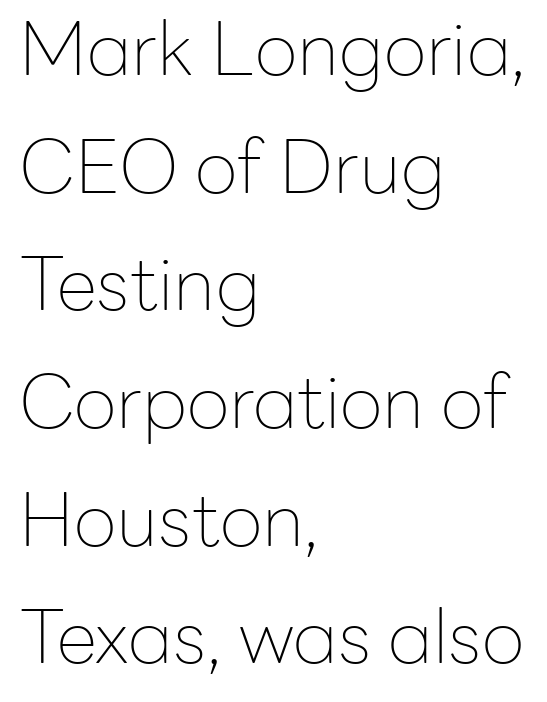
{"serif": "no", "italic": "no", "bold": "no", "weight": "thin", "width": "normal", "stroke_contrast": "low", "x_height": "medium", "monospaced": "no", "underline": "no", "align": "left", "line_spacing": "normal", "line_spacing_ratio": 1.59, "letter_spacing": "normal", "letter_spacing_em": 0.0, "glyph_px": 74}
